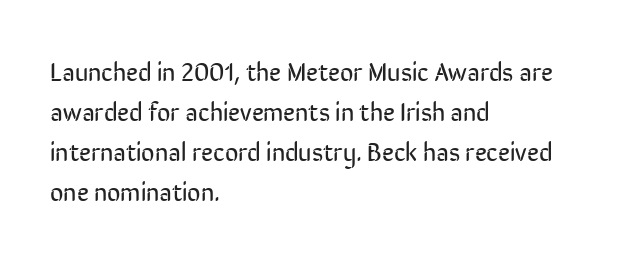
{"italic": "no", "bold": "no", "underline": "no", "align": "left", "line_spacing": "normal", "line_spacing_ratio": 1.54, "letter_spacing": "normal", "letter_spacing_em": 0.0, "glyph_px": 26}
